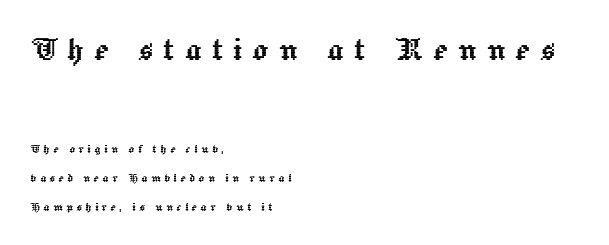
The image shows 39 px text type, upright; set left-aligned, loose line spacing (2.07x), unusually wide letter spacing (+0.26 em), not underlined; the first (top) block is 2.79x larger; a medium x-height.
